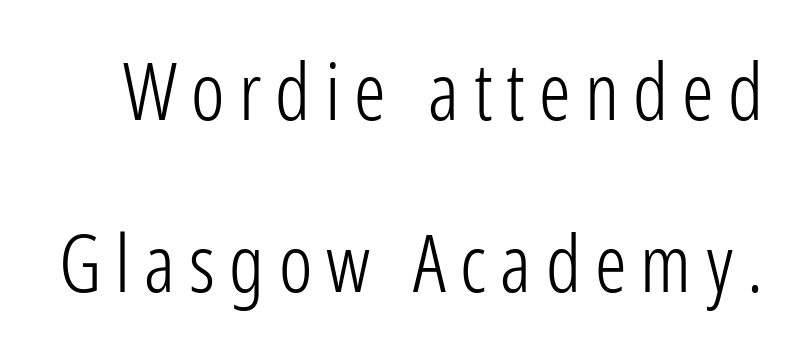
The image shows 79 px light, condensed sans-serif type, upright; set loose line spacing (2.18x), not underlined; low stroke contrast and a medium x-height.
